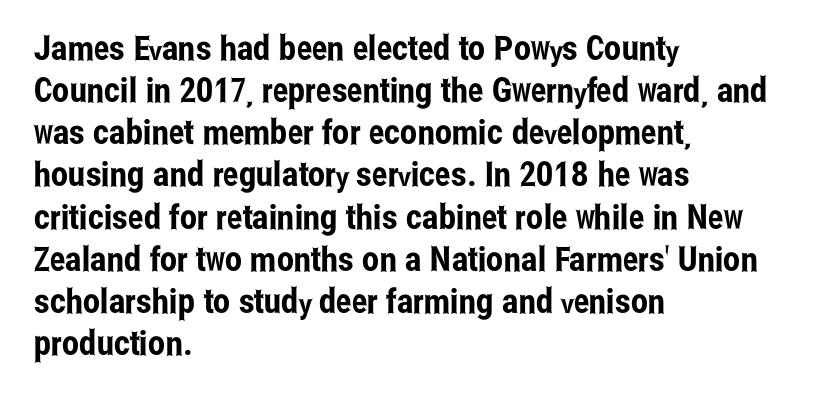
{"serif": "no", "italic": "no", "width": "condensed", "stroke_contrast": "low", "x_height": "medium", "monospaced": "no", "underline": "no", "align": "left", "line_spacing_ratio": 1.24, "letter_spacing": "normal", "letter_spacing_em": 0.0, "glyph_px": 34}
